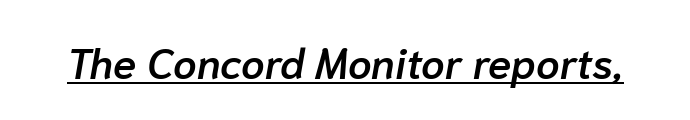
The face used here is proportionally spaced, like ordinary book or web type. Tracking value appears to be zero — textbook default spacing. The sample has been set in demibold, a notch under bold. Compared with ordinary roman type, these characters are visibly tilted. The sample's only ornament is a line tracing under the words.
